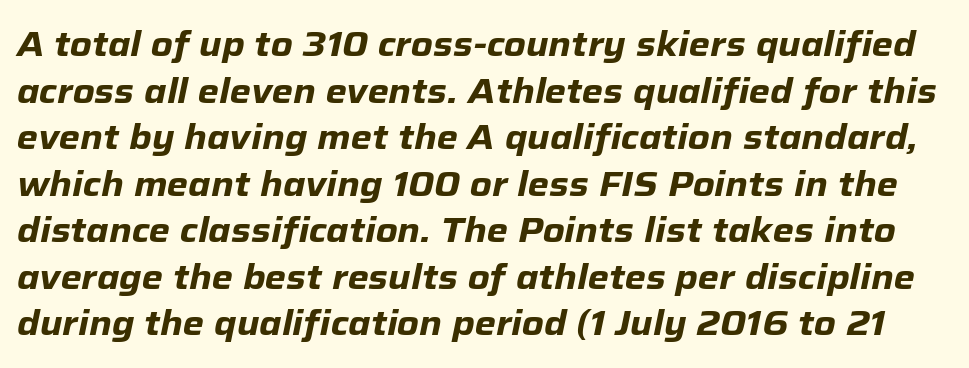
Q: Is the text bold? A: Yes.
Q: Is the text italic (slanted)? A: Yes, it leans right by about 12 degrees.
Q: Is the text underlined? A: No.
Q: Is the spacing between letters normal or unusually wide? A: Normal.
Q: Is the spacing between lines tight, normal or loose? A: Normal.
Q: Width (condensed, normal, or wide)? A: Normal.
Q: Stroke contrast? A: Low.
Q: x-height? A: Medium.
Q: Monospaced? A: No.
